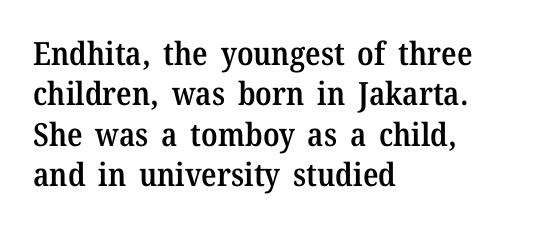
The image shows 32 px semibold serif type, upright; set left-aligned, normal line spacing (1.26x), normal letter spacing, not underlined; medium stroke contrast and a medium x-height.
